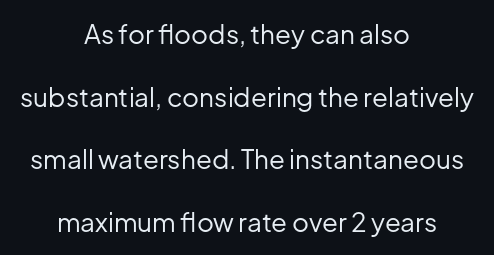
The image shows 26 px text type, upright; set centered, loose line spacing (2.41x), normal letter spacing, not underlined.
